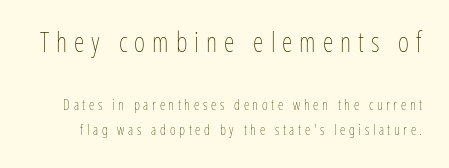
Q: Is the text bold? A: No.
Q: Is the text italic (slanted)? A: No, it is upright.
Q: Is the text underlined? A: No.
Q: Is the spacing between letters normal or unusually wide? A: Unusually wide.
Q: Which block of text is set in a larger size, the first (top) or the second (bottom)? A: The first (top) one.
